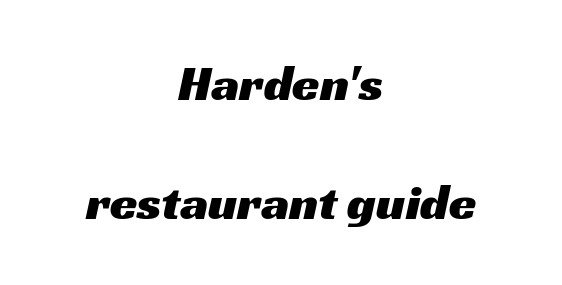
Does the leading feel generous? Absolutely, it's lavish. Nothing unusual about the tracking: characters are spaced as the font intends. Teacher's note: observe the equal gaps on both sides — that is centered alignment. Font category for this specimen: sans-serif. Only glyphs here, with clear space below each row. These lines are rendered in a variable-pitch font.
